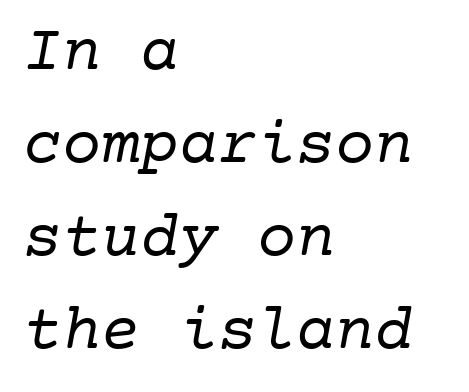
Q: Is the text bold? A: No.
Q: Is the typeface a serif or a sans-serif typeface? A: Serif.
Q: Is the text underlined? A: No.
Q: How is the paragraph aligned? A: Left-aligned.
Q: Is the spacing between letters normal or unusually wide? A: Normal.
Q: Is the spacing between lines tight, normal or loose? A: Normal.
Q: Width (condensed, normal, or wide)? A: Normal.
Q: Stroke contrast? A: Low.
Q: x-height? A: Medium.
Q: Monospaced? A: Yes.
